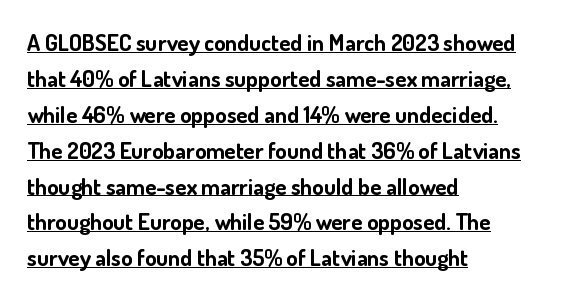
Q: Is the text bold? A: Yes.
Q: Is the text italic (slanted)? A: No, it is upright.
Q: Is the text underlined? A: Yes.
Q: How is the paragraph aligned? A: Left-aligned.
Q: Is the spacing between letters normal or unusually wide? A: Normal.
Q: Is the spacing between lines tight, normal or loose? A: Normal.
